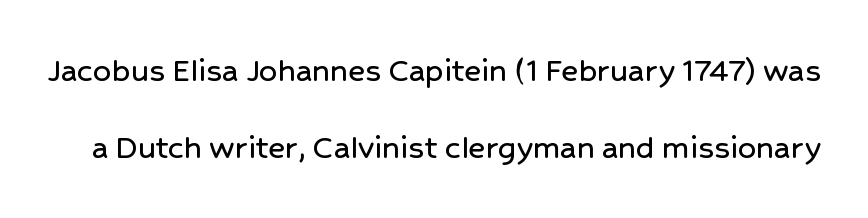
{"serif": "no", "italic": "no", "width": "normal", "stroke_contrast": "low", "x_height": "medium", "monospaced": "no", "underline": "no", "line_spacing": "loose", "line_spacing_ratio": 2.13, "letter_spacing": "normal", "letter_spacing_em": 0.0, "glyph_px": 36}
